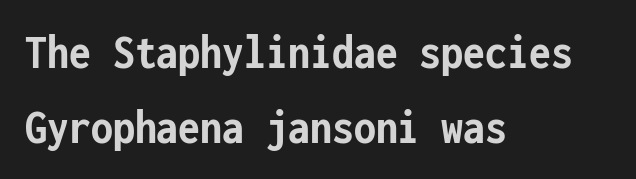
Q: Is the text bold? A: Yes.
Q: Is the text italic (slanted)? A: No, it is upright.
Q: Is the typeface a serif or a sans-serif typeface? A: Sans-serif.
Q: Is the text underlined? A: No.
Q: How is the paragraph aligned? A: Left-aligned.
Q: Is the spacing between letters normal or unusually wide? A: Normal.
Q: Is the spacing between lines tight, normal or loose? A: Normal.
Q: Width (condensed, normal, or wide)? A: Condensed.
Q: Stroke contrast? A: Low.
Q: x-height? A: Medium.
Q: Monospaced? A: Yes.
